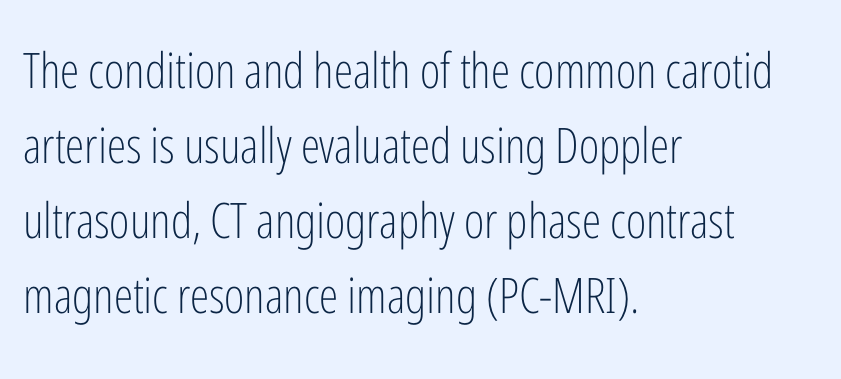
Q: Is the text bold? A: No.
Q: Is the text italic (slanted)? A: No, it is upright.
Q: Is the typeface a serif or a sans-serif typeface? A: Sans-serif.
Q: Is the text underlined? A: No.
Q: How is the paragraph aligned? A: Left-aligned.
Q: Is the spacing between letters normal or unusually wide? A: Normal.
Q: Is the spacing between lines tight, normal or loose? A: Normal.
Q: Width (condensed, normal, or wide)? A: Condensed.
Q: Stroke contrast? A: Low.
Q: x-height? A: Medium.
Q: Monospaced? A: No.
